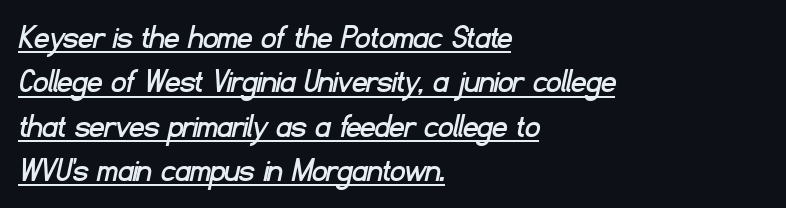
The image shows 36 px sans-serif type; set left-aligned, line spacing 1.23x, normal letter spacing, underlined; low stroke contrast and a small x-height.
